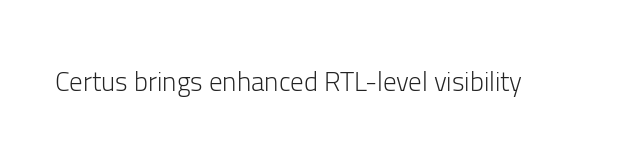
Q: Is the text bold? A: No.
Q: Is the text italic (slanted)? A: No, it is upright.
Q: Is the text underlined? A: No.
Q: Is the spacing between letters normal or unusually wide? A: Normal.
